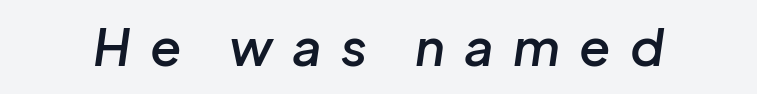
Q: Is the text bold? A: Semi-bold.
Q: Is the text italic (slanted)? A: Yes, it leans right by about 8 degrees.
Q: Is the text underlined? A: No.
Q: Is the spacing between letters normal or unusually wide? A: Unusually wide.
Q: Width (condensed, normal, or wide)? A: Normal.
Q: Stroke contrast? A: Low.
Q: x-height? A: Medium.
Q: Monospaced? A: No.
